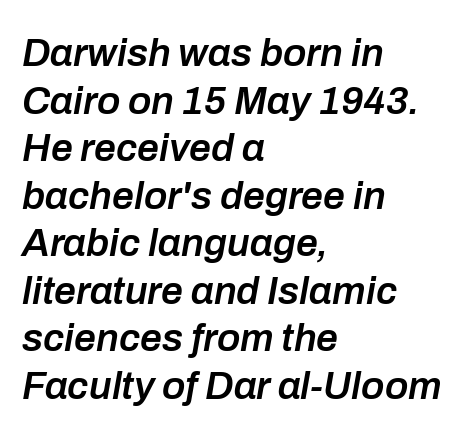
Heft: intermediate — a semibold. Does the lettering tilt? It does — this is italic. No extra tracking has been applied to these lines. Where is the straight margin? On the left. Honestly, there is no underline to notice here at all.
